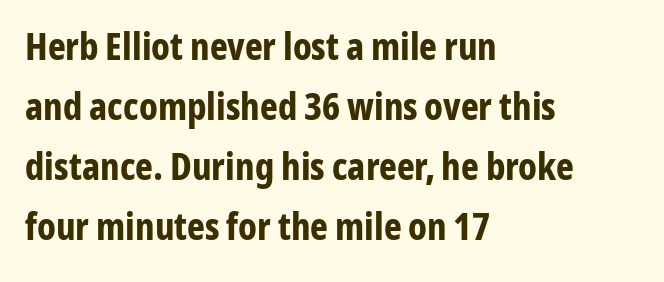
Notice how the passage keeps a crisp vertical edge on the left only. Is this a sans? Yes — the strokes have no serifs. What weight is shown? A full bold with thick strokes. The letterforms sit shoulder to shoulder at normal distance. Nope, not italic — everything's standing straight. How would I describe the line gaps? Plain and ordinary.
